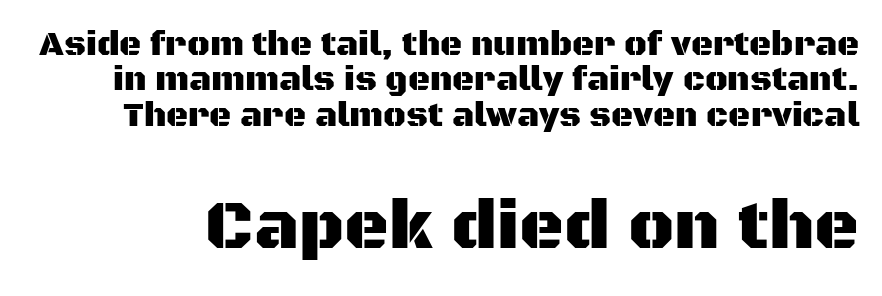
The image shows 69 px sans-serif type, upright; set tight line spacing (1.04x), normal letter spacing, not underlined; the second (bottom) block is 2.03x larger; medium stroke contrast and a large x-height.
